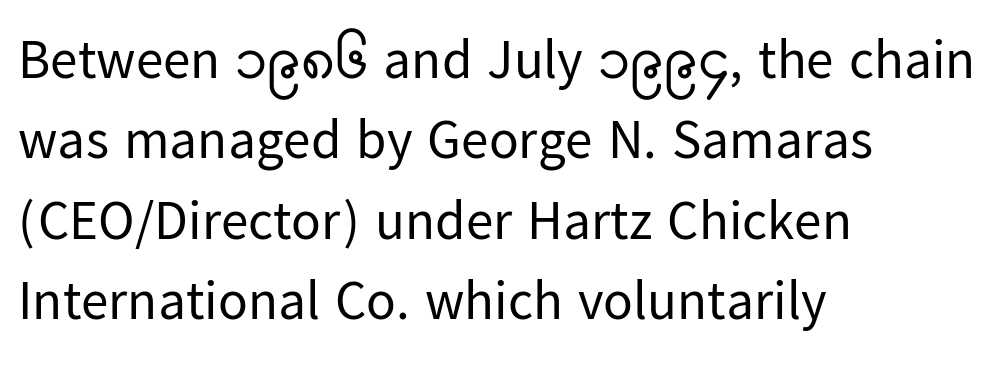
{"serif": "no", "italic": "no", "bold": "no", "weight": "regular", "width": "normal", "stroke_contrast": "low", "x_height": "medium", "monospaced": "no", "underline": "no", "align": "left", "line_spacing": "normal", "line_spacing_ratio": 1.46, "letter_spacing": "normal", "letter_spacing_em": 0.0, "glyph_px": 55}
